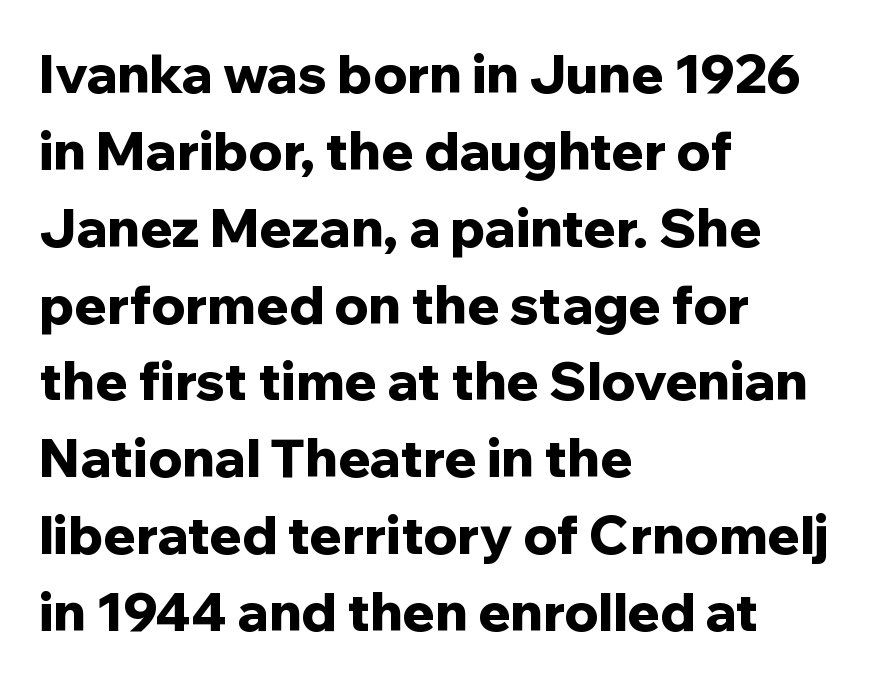
{"serif": "no", "italic": "no", "bold": "yes", "weight": "bold", "width": "normal", "stroke_contrast": "low", "x_height": "medium", "monospaced": "no", "underline": "no", "align": "left", "line_spacing": "normal", "line_spacing_ratio": 1.45, "letter_spacing": "normal", "letter_spacing_em": 0.0, "glyph_px": 53}
